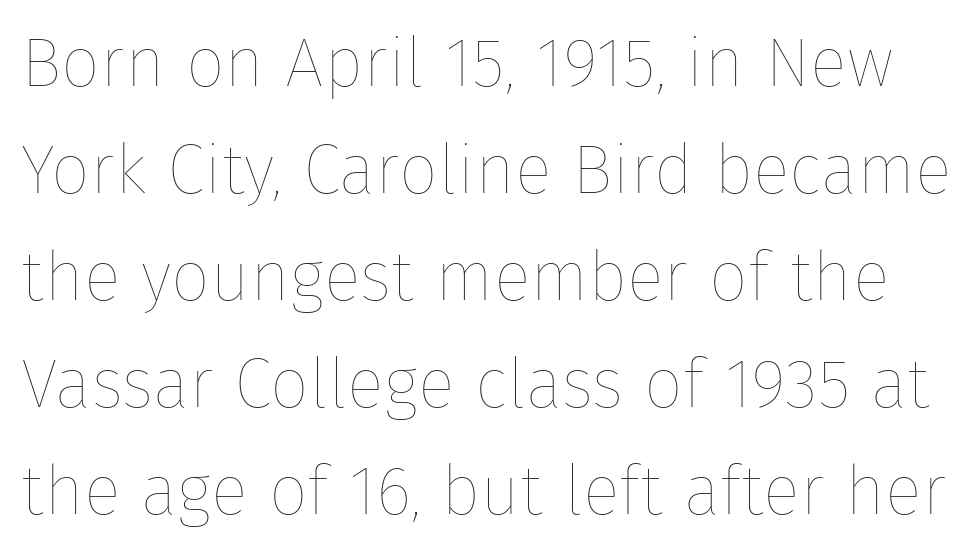
{"italic": "no", "bold": "no", "weight": "thin", "width": "normal", "stroke_contrast": "low", "x_height": "medium", "monospaced": "no", "underline": "no", "line_spacing": "normal", "line_spacing_ratio": 1.55, "letter_spacing": "normal", "letter_spacing_em": 0.0, "glyph_px": 69}
